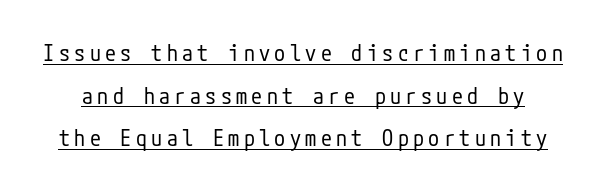
{"italic": "no", "bold": "no", "underline": "yes", "line_spacing": "loose", "line_spacing_ratio": 1.94, "letter_spacing": "wide", "letter_spacing_em": 0.2, "glyph_px": 22}
